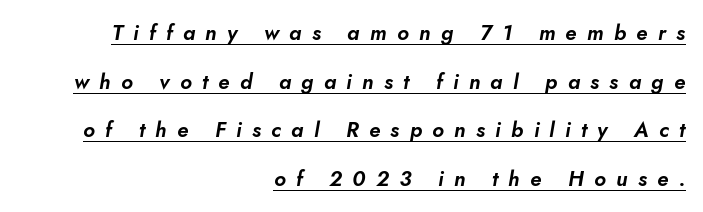
The image shows 21 px text type, italic (leaning right); set right-aligned, loose line spacing (2.31x), unusually wide letter spacing (+0.49 em), underlined.
